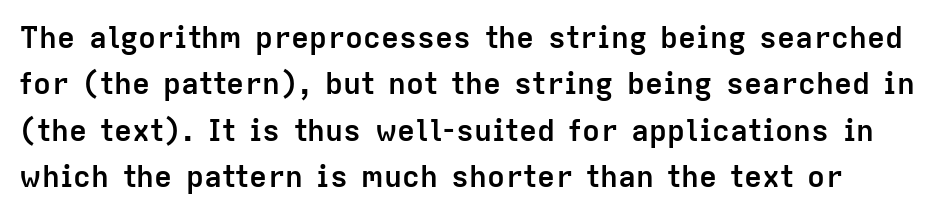
Is the letter spacing exaggerated? No — it looks like the ordinary default. Nope, not italic — everything's standing straight. Is this a fixed-width face? No — the glyphs have proportional, varying widths. The glyphs are unaccompanied by any horizontal stroke below them.
